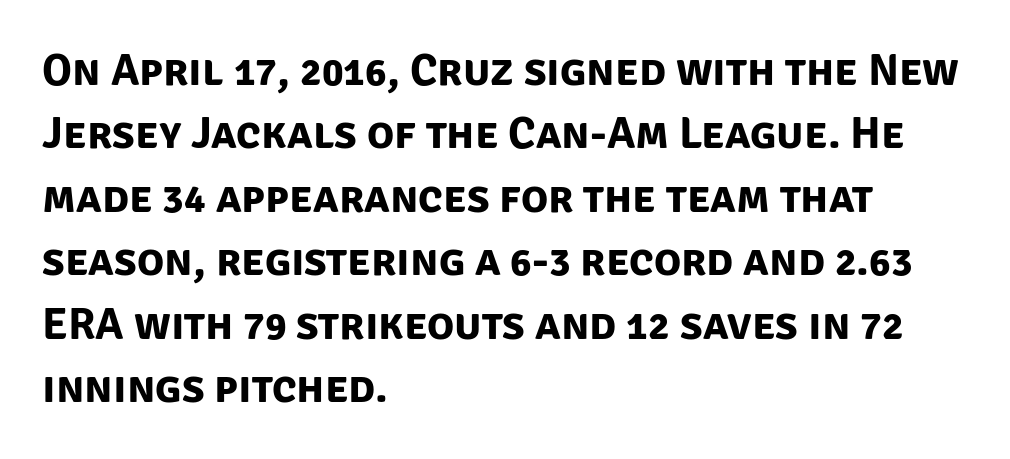
The area under the type is left untouched. Unlike a traditional serif, this face leaves its strokes unadorned. Strokes here are thick enough to call this a true bold. One glance says typical: line gaps are just what's usual.
